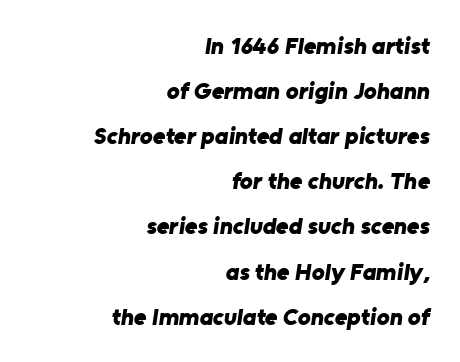
{"bold": "yes", "underline": "no", "align": "right", "line_spacing_ratio": 1.88, "letter_spacing": "normal", "letter_spacing_em": 0.0, "glyph_px": 24}
